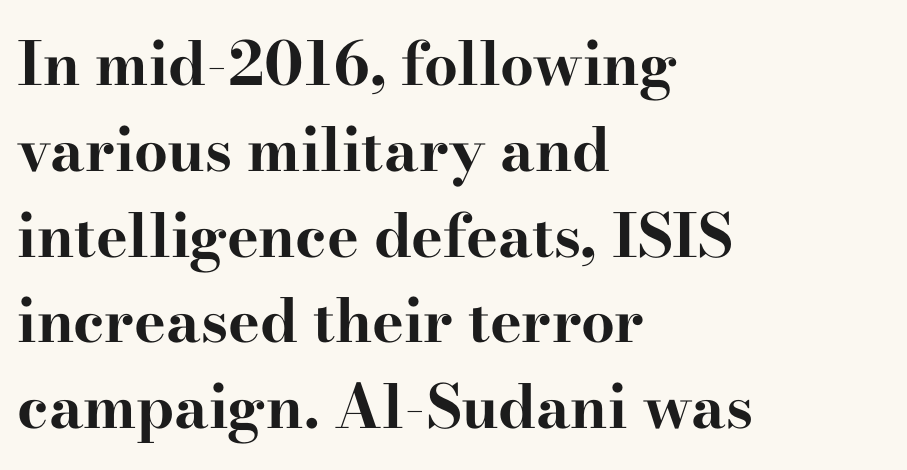
{"serif": "yes", "italic": "no", "bold": "yes", "weight": "bold", "width": "wide", "stroke_contrast": "high", "x_height": "small", "monospaced": "no", "underline": "no", "align": "left", "line_spacing": "normal", "line_spacing_ratio": 1.43, "letter_spacing": "normal", "letter_spacing_em": 0.0, "glyph_px": 60}
